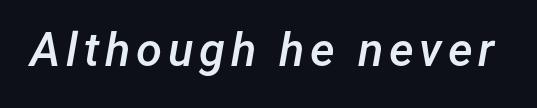
{"italic": "yes", "lean": "right", "slant_degrees": 12, "bold": "semi", "weight": "semibold", "width": "normal", "stroke_contrast": "low", "x_height": "medium", "monospaced": "no", "underline": "no", "glyph_px": 47}
